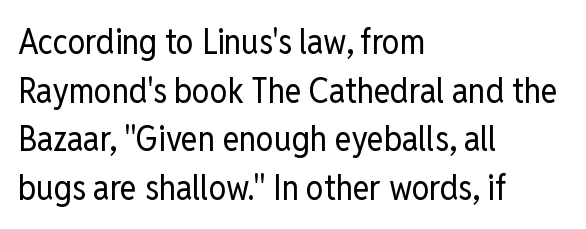
The image shows 35 px regular-weight, condensed sans-serif type, upright; set left-aligned, normal line spacing (1.39x), normal letter spacing, not underlined; low stroke contrast and a medium x-height.
